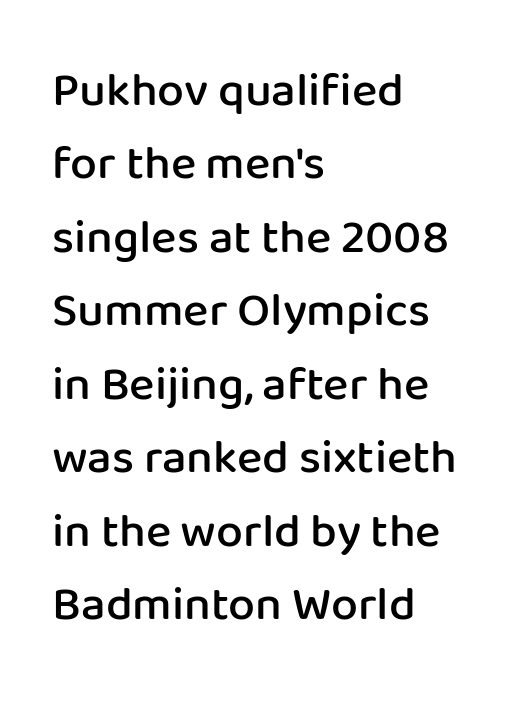
Honestly, the letter spacing is just normal — you wouldn't notice it. These lines are rendered in a variable-pitch font. The vertical gap from one line to the next is medium. You can tell from the bare stems that sans-serif type was used. The face used here is a semibold: visibly heavier than regular, lighter than bold. Every stem runs plumb, perpendicular to the baseline.
